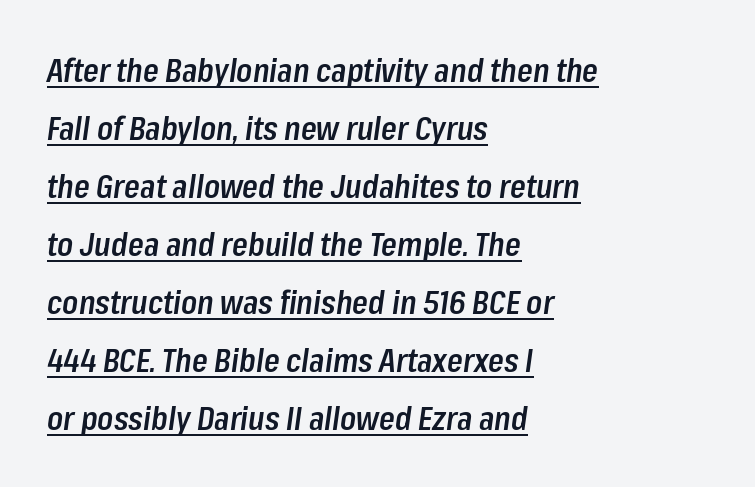
Q: Is the text bold? A: Semi-bold.
Q: Is the text italic (slanted)? A: Yes, it leans right by about 8 degrees.
Q: Is the text underlined? A: Yes.
Q: How is the paragraph aligned? A: Left-aligned.
Q: Is the spacing between letters normal or unusually wide? A: Normal.
Q: Width (condensed, normal, or wide)? A: Condensed.
Q: Stroke contrast? A: Low.
Q: x-height? A: Medium.
Q: Monospaced? A: No.
